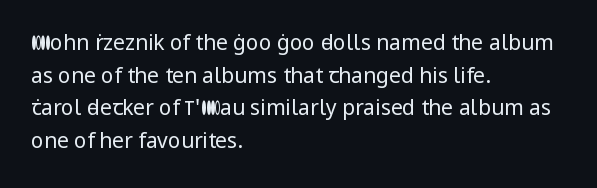
The image shows 21 px text type, upright; set left-aligned, normal line spacing (1.55x), normal letter spacing, not underlined.
